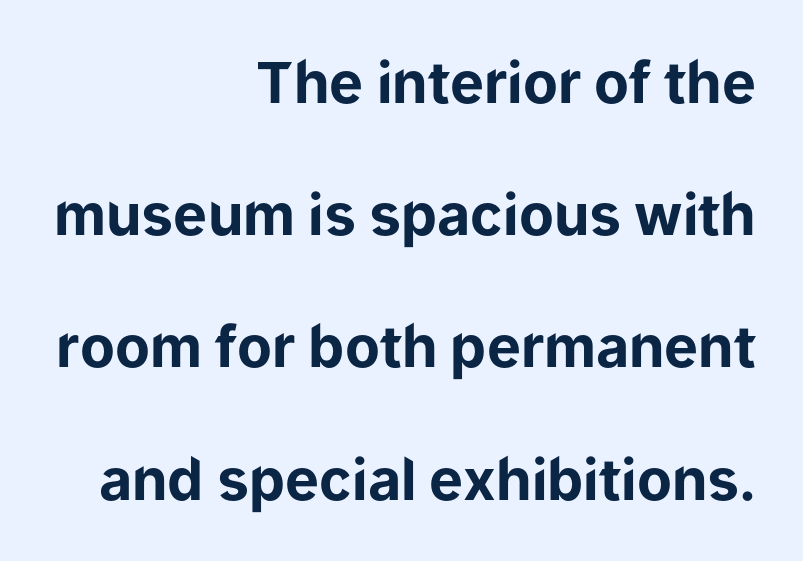
The image shows 57 px bold sans-serif type, upright; set right-aligned, loose line spacing (2.32x), normal letter spacing, not underlined; low stroke contrast and a medium x-height.
